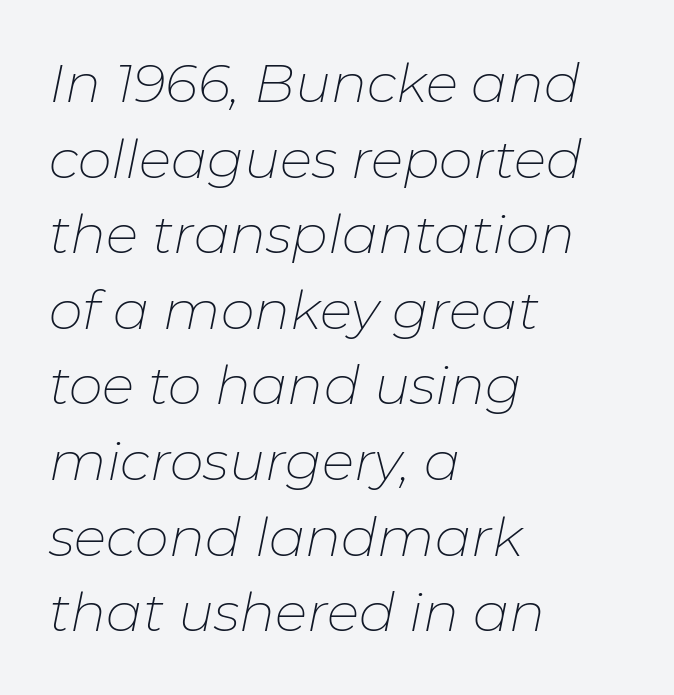
The image shows 54 px thin type, italic (leaning right); set left-aligned, normal line spacing (1.4x), normal letter spacing, not underlined; low stroke contrast and a medium x-height.
